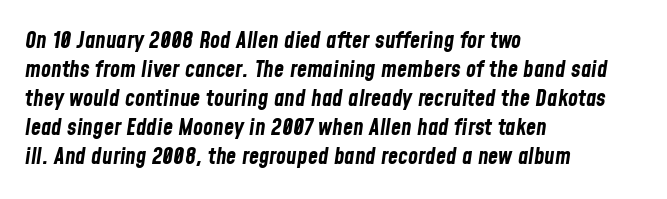
{"italic": "yes", "lean": "right", "slant_degrees": 8, "bold": "yes", "underline": "no", "align": "left", "line_spacing": "normal", "line_spacing_ratio": 1.26, "letter_spacing": "normal", "letter_spacing_em": 0.0, "glyph_px": 23}
